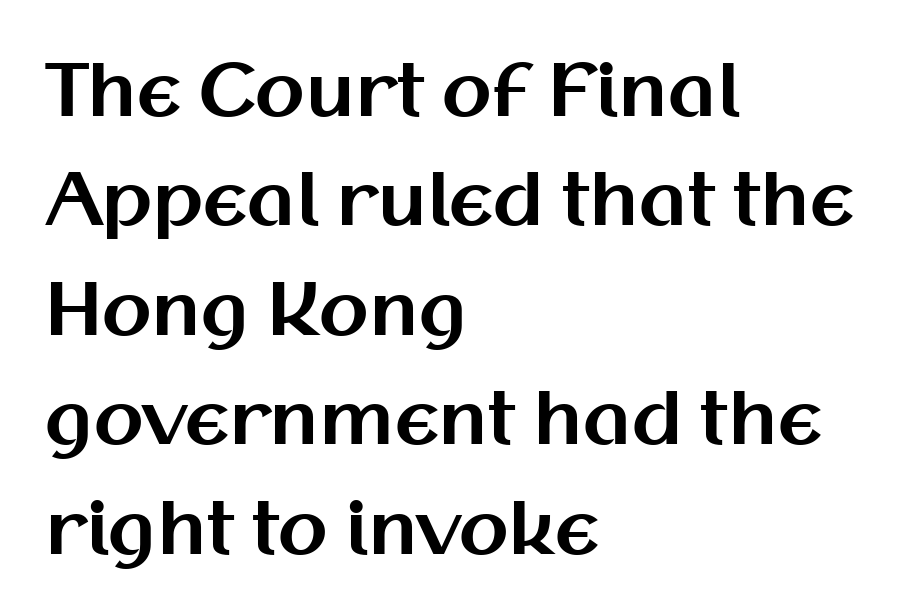
{"serif": "no", "italic": "no", "bold": "yes", "weight": "bold", "width": "normal", "stroke_contrast": "medium", "x_height": "medium", "monospaced": "no", "underline": "no", "align": "left", "line_spacing": "normal", "line_spacing_ratio": 1.52, "letter_spacing": "normal", "letter_spacing_em": 0.0, "glyph_px": 72}
